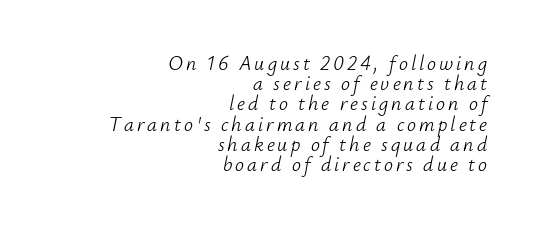
The image shows 20 px text type, italic (leaning right); set right-aligned, tight line spacing (1.01x), not underlined.
